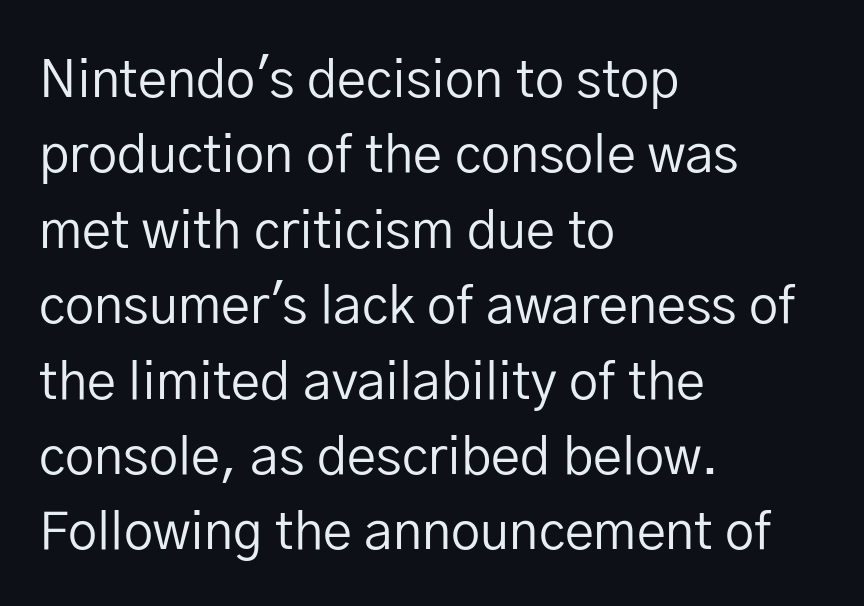
Q: Is the text bold? A: No.
Q: Is the text italic (slanted)? A: No, it is upright.
Q: Is the typeface a serif or a sans-serif typeface? A: Sans-serif.
Q: Is the text underlined? A: No.
Q: How is the paragraph aligned? A: Left-aligned.
Q: Is the spacing between letters normal or unusually wide? A: Normal.
Q: Is the spacing between lines tight, normal or loose? A: Normal.
Q: Width (condensed, normal, or wide)? A: Normal.
Q: Stroke contrast? A: Low.
Q: x-height? A: Medium.
Q: Monospaced? A: No.
